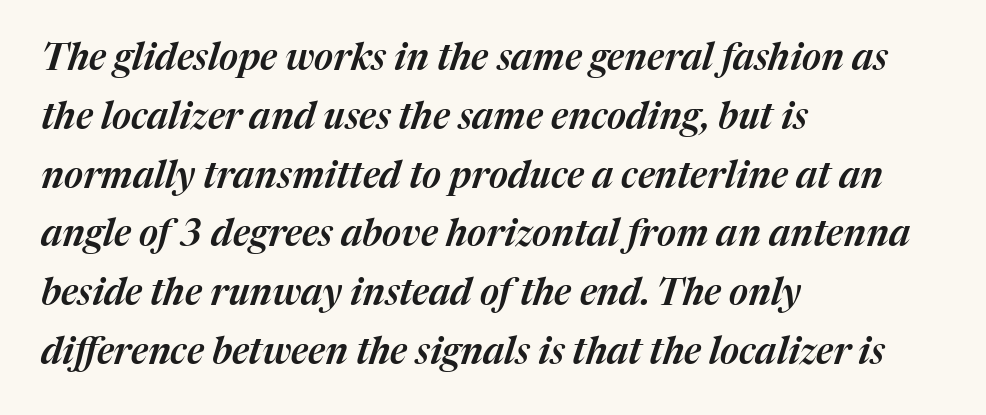
This sample is left-justified, so line endings fall wherever the words run out. Each row of text sits above clean, open space. Style check: oblique. The face used here is proportionally spaced, like ordinary book or web type. Between one letter and the next there's only the usual sliver of space. Honestly, the row spacing looks completely unremarkable.
